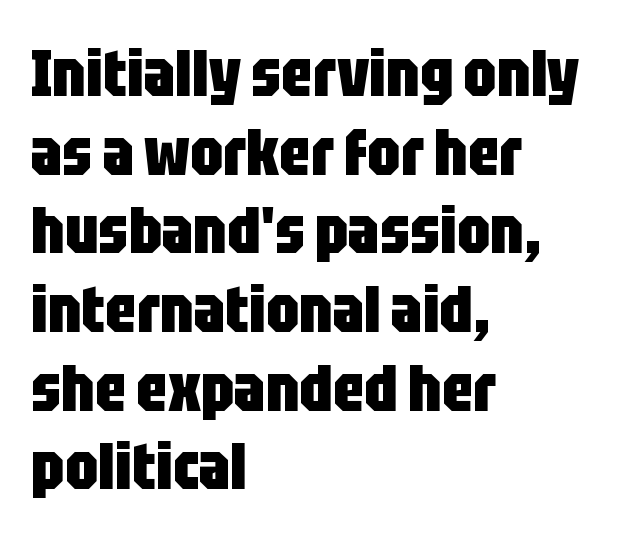
{"serif": "no", "italic": "no", "bold": "yes", "weight": "heavy", "width": "condensed", "stroke_contrast": "low", "x_height": "large", "monospaced": "no", "underline": "no", "align": "left", "line_spacing_ratio": 1.21, "letter_spacing": "normal", "letter_spacing_em": 0.0, "glyph_px": 65}
